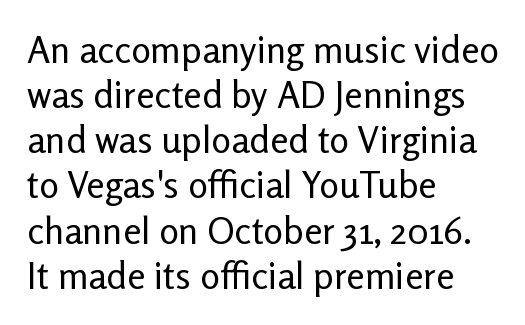
The image shows 37 px regular-weight sans-serif type, upright; set left-aligned, line spacing 1.22x, normal letter spacing, not underlined; low stroke contrast and a medium x-height.
